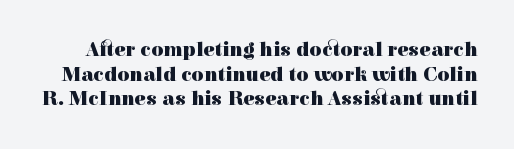
{"italic": "no", "bold": "yes", "underline": "no", "line_spacing_ratio": 1.17, "letter_spacing": "normal", "letter_spacing_em": 0.0, "glyph_px": 21}
